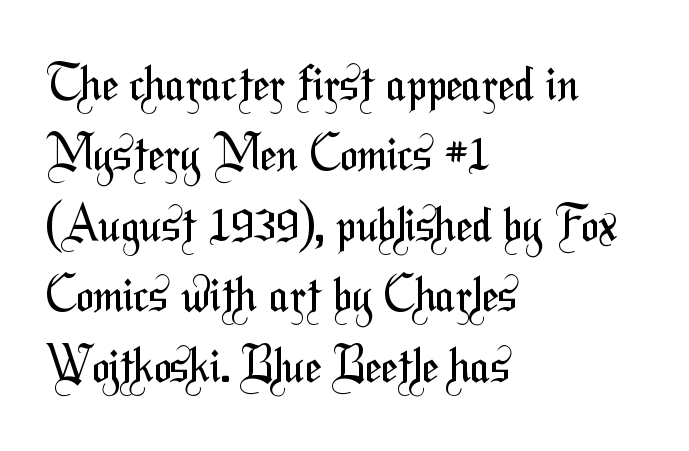
Q: Is the text bold? A: No.
Q: Is the typeface a serif or a sans-serif typeface? A: Sans-serif.
Q: Is the text underlined? A: No.
Q: How is the paragraph aligned? A: Left-aligned.
Q: Is the spacing between letters normal or unusually wide? A: Normal.
Q: Is the spacing between lines tight, normal or loose? A: Normal.
Q: Width (condensed, normal, or wide)? A: Condensed.
Q: Stroke contrast? A: Medium.
Q: x-height? A: Medium.
Q: Monospaced? A: No.
